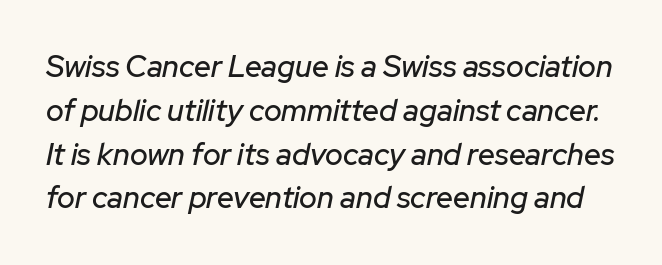
Q: Is the text italic (slanted)? A: Yes, it leans right by about 12 degrees.
Q: Is the text underlined? A: No.
Q: Is the spacing between letters normal or unusually wide? A: Normal.
Q: Is the spacing between lines tight, normal or loose? A: Normal.
Q: Width (condensed, normal, or wide)? A: Normal.
Q: Stroke contrast? A: Low.
Q: x-height? A: Medium.
Q: Monospaced? A: No.
